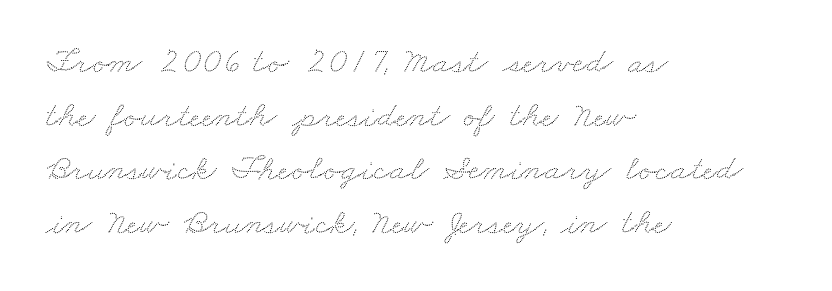
{"width": "wide", "stroke_contrast": "low", "x_height": "small", "monospaced": "no", "underline": "no", "align": "left", "line_spacing": "normal", "line_spacing_ratio": 1.45, "letter_spacing": "normal", "letter_spacing_em": 0.0, "glyph_px": 37}
